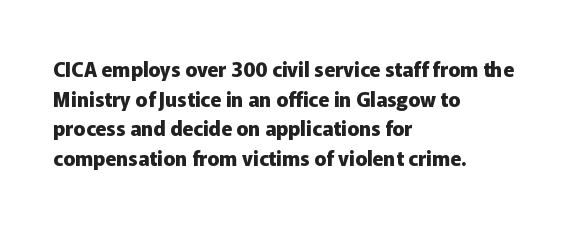
The image shows 20 px bold type, upright; set left-aligned, normal line spacing (1.48x), normal letter spacing, not underlined.
